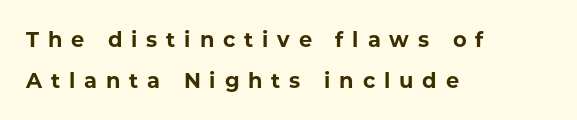
The image shows 21 px bold type, upright; set left-aligned, loose line spacing (1.94x), unusually wide letter spacing (+0.42 em), not underlined.
